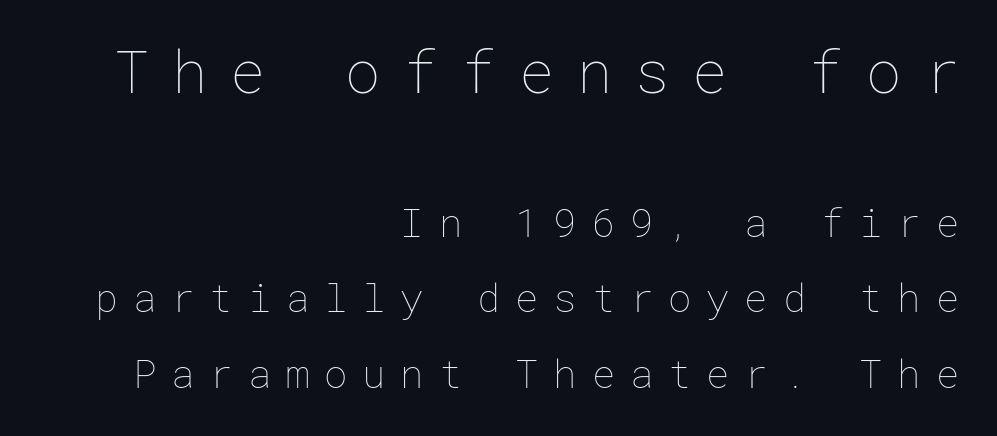
Q: Is the text bold? A: No.
Q: Is the text italic (slanted)? A: No, it is upright.
Q: Is the text underlined? A: No.
Q: How is the paragraph aligned? A: Right-aligned.
Q: Is the spacing between letters normal or unusually wide? A: Unusually wide.
Q: Is the spacing between lines tight, normal or loose? A: Loose.
Q: Which block of text is set in a larger size, the first (top) or the second (bottom)? A: The first (top) one.
Q: Width (condensed, normal, or wide)? A: Normal.
Q: Stroke contrast? A: Low.
Q: x-height? A: Medium.
